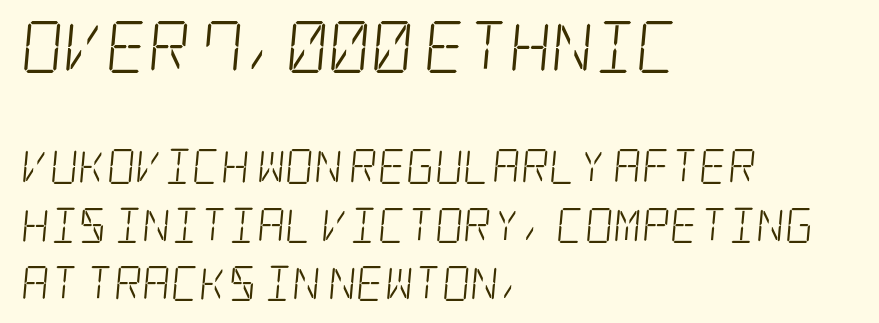
A typesetter would call this leading conventional body-copy spacing. I'd call this a serif setting — the letters wear small feet. The letters sit at their default tracking, neither squeezed nor spread. Reading top to bottom, the characters get smaller at the block break. Words float on clear page, feet unadorned.
